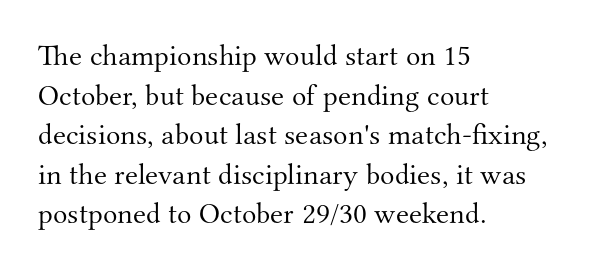
{"serif": "yes", "italic": "no", "bold": "no", "weight": "light", "width": "normal", "stroke_contrast": "medium", "x_height": "small", "monospaced": "no", "underline": "no", "align": "left", "line_spacing": "normal", "line_spacing_ratio": 1.32, "letter_spacing": "normal", "letter_spacing_em": 0.0, "glyph_px": 30}
